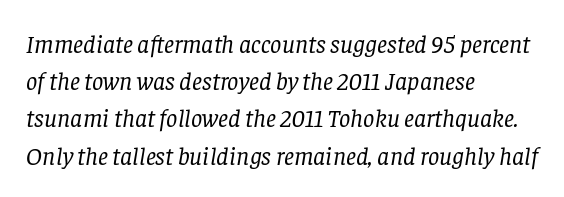
Caption: face not bold, strokes unweighted. Slant detected: the letters are inclined. In CSS terms this would be text-align: left. Compared with typical body copy, the letter spacing here is the same. Letters rest on an invisible, unmarked baseline.
